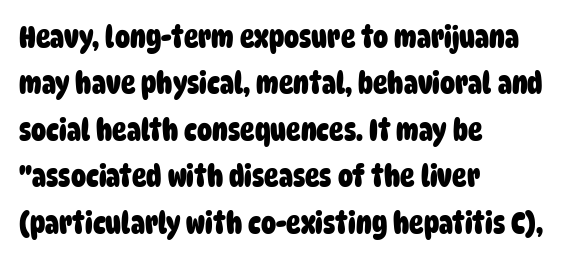
Q: Is the text bold? A: Yes.
Q: Is the typeface a serif or a sans-serif typeface? A: Sans-serif.
Q: Is the text underlined? A: No.
Q: How is the paragraph aligned? A: Left-aligned.
Q: Is the spacing between letters normal or unusually wide? A: Normal.
Q: Is the spacing between lines tight, normal or loose? A: Normal.
Q: Width (condensed, normal, or wide)? A: Condensed.
Q: Stroke contrast? A: Low.
Q: x-height? A: Large.
Q: Monospaced? A: No.
